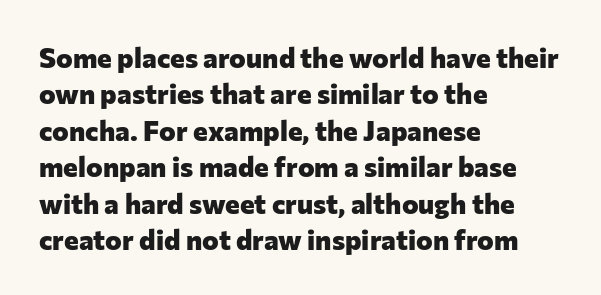
{"serif": "no", "italic": "no", "bold": "yes", "weight": "heavy", "width": "normal", "stroke_contrast": "low", "x_height": "medium", "monospaced": "no", "underline": "no", "align": "left", "line_spacing": "normal", "line_spacing_ratio": 1.3, "letter_spacing": "normal", "letter_spacing_em": 0.0, "glyph_px": 28}
